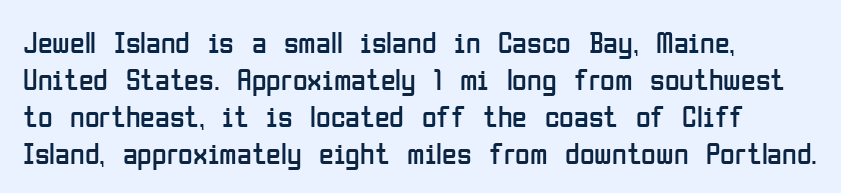
{"serif": "no", "italic": "no", "bold": "no", "weight": "regular", "width": "condensed", "stroke_contrast": "low", "x_height": "medium", "monospaced": "no", "underline": "no", "align": "left", "line_spacing_ratio": 1.23, "letter_spacing": "normal", "letter_spacing_em": 0.0, "glyph_px": 30}
